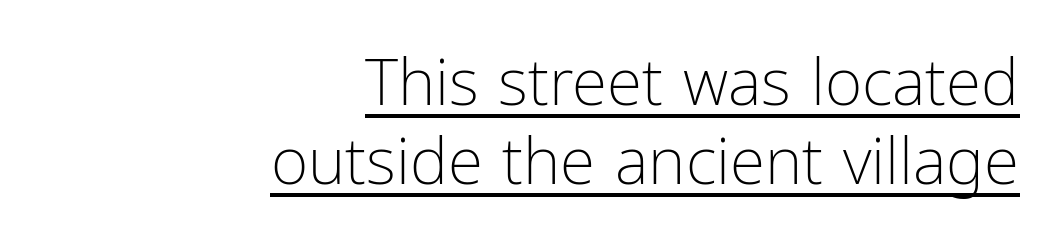
{"serif": "no", "italic": "no", "bold": "no", "weight": "light", "width": "condensed", "stroke_contrast": "low", "x_height": "medium", "monospaced": "no", "underline": "yes", "align": "right", "line_spacing_ratio": 1.23, "letter_spacing": "normal", "letter_spacing_em": 0.0, "glyph_px": 64}
